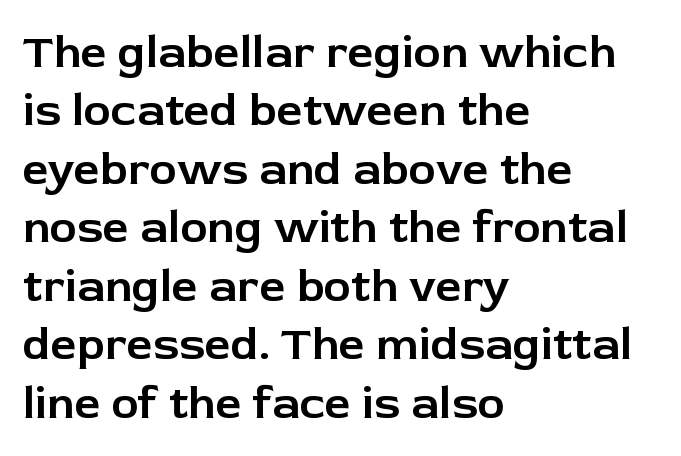
{"serif": "no", "italic": "no", "width": "normal", "stroke_contrast": "low", "x_height": "medium", "monospaced": "no", "underline": "no", "align": "left", "line_spacing": "normal", "line_spacing_ratio": 1.27, "letter_spacing": "normal", "letter_spacing_em": 0.0, "glyph_px": 46}
